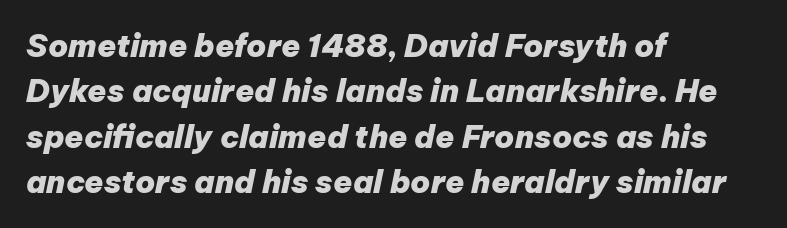
The text carries the slant typical of an italic or oblique font. The passage shown stacks its lines at a standard gap. The specimen omits any rule beneath the text block's lines. Leftover space on each line is placed entirely after the last word. The passage shown is typed in a proportional face where columns would drift. This is heavy type, rendered in bold.
